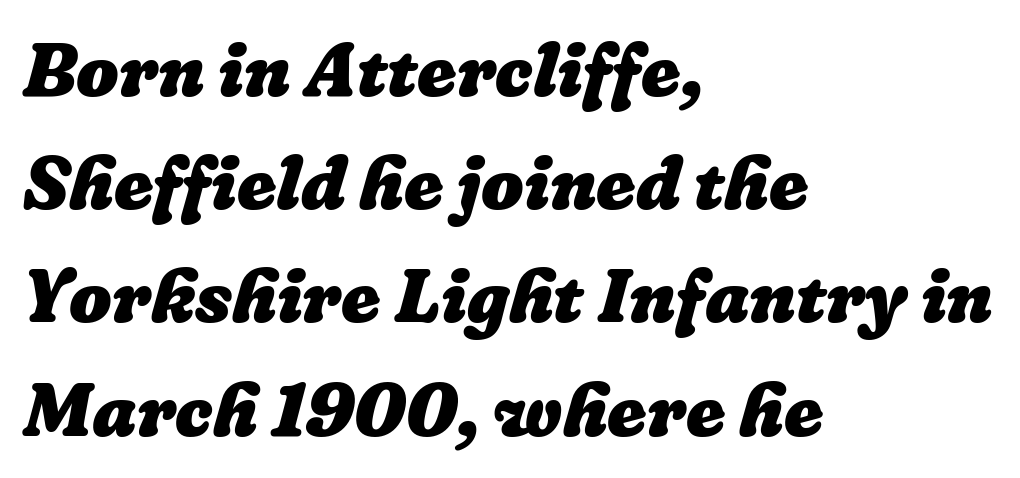
Between one letter and the next there's only the usual sliver of space. Underline: absent. Is there much room between lines? A standard amount, neither cramped nor airy. The typesetting leans heavy: a genuine bold.
